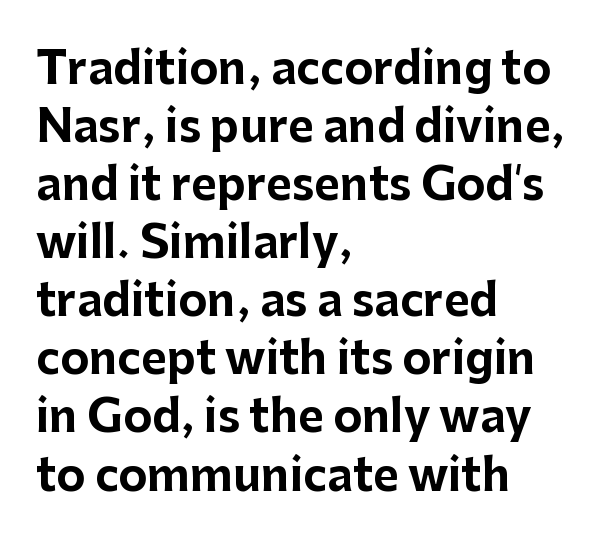
Q: Is the text bold? A: Yes.
Q: Is the text italic (slanted)? A: No, it is upright.
Q: Is the typeface a serif or a sans-serif typeface? A: Sans-serif.
Q: Is the text underlined? A: No.
Q: How is the paragraph aligned? A: Left-aligned.
Q: Is the spacing between letters normal or unusually wide? A: Normal.
Q: Is the spacing between lines tight, normal or loose? A: Normal.
Q: Width (condensed, normal, or wide)? A: Normal.
Q: Stroke contrast? A: Low.
Q: x-height? A: Medium.
Q: Monospaced? A: No.
